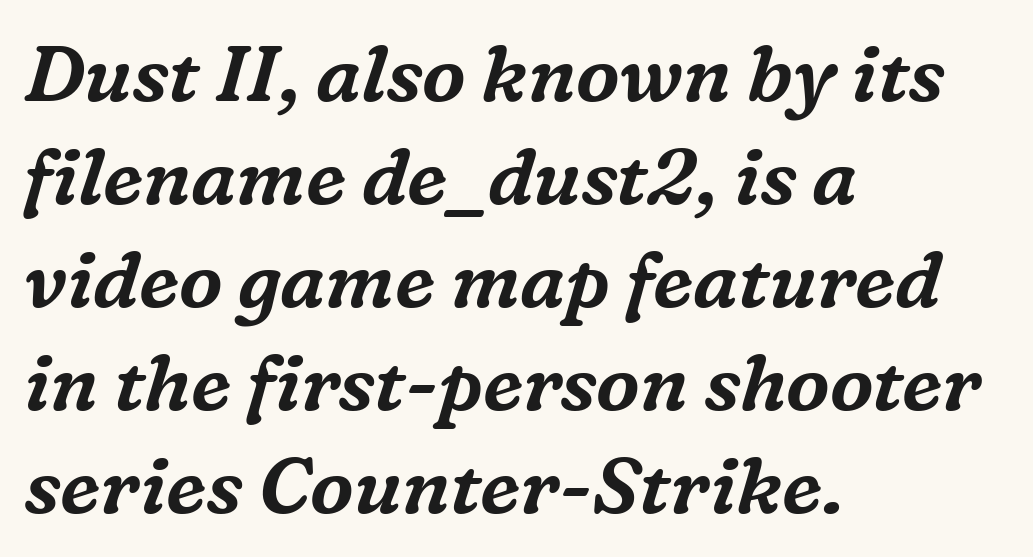
{"serif": "yes", "italic": "yes", "lean": "right", "slant_degrees": 16, "width": "normal", "stroke_contrast": "medium", "x_height": "medium", "monospaced": "no", "underline": "no", "align": "left", "line_spacing": "normal", "line_spacing_ratio": 1.32, "letter_spacing": "normal", "letter_spacing_em": 0.0, "glyph_px": 78}
